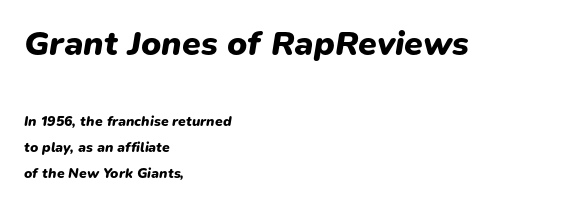
{"italic": "yes", "lean": "right", "slant_degrees": 9, "bold": "yes", "weight": "heavy", "width": "normal", "stroke_contrast": "low", "x_height": "medium", "monospaced": "no", "underline": "no", "align": "left", "line_spacing_ratio": 1.83, "letter_spacing": "normal", "letter_spacing_em": 0.0, "larger_block": "first", "size_ratio": 2.43, "glyph_px": 34}
